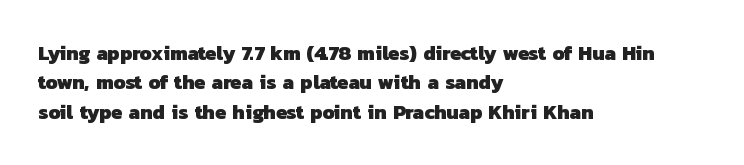
Stroke thickness is high; the sample reads as a true bold. Each new line begins a customary step beneath the previous one. Where is the straight margin? On the left. The type is set solid horizontally, with unmodified tracking. Descenders are the only things crossing below the line.
